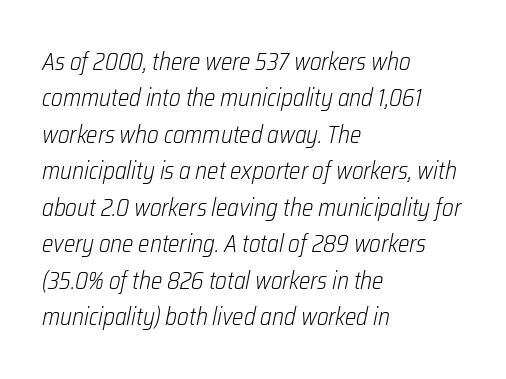
Q: Is the text bold? A: No.
Q: Is the text italic (slanted)? A: Yes, it leans right by about 12 degrees.
Q: Is the text underlined? A: No.
Q: How is the paragraph aligned? A: Left-aligned.
Q: Is the spacing between letters normal or unusually wide? A: Normal.
Q: Is the spacing between lines tight, normal or loose? A: Normal.
